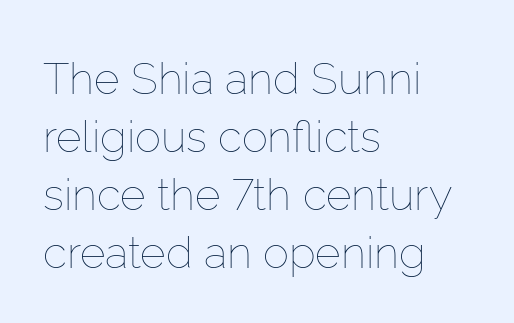
Q: Is the text bold? A: No.
Q: Is the text italic (slanted)? A: No, it is upright.
Q: Is the text underlined? A: No.
Q: How is the paragraph aligned? A: Left-aligned.
Q: Is the spacing between letters normal or unusually wide? A: Normal.
Q: Is the spacing between lines tight, normal or loose? A: Normal.
Q: Width (condensed, normal, or wide)? A: Normal.
Q: Stroke contrast? A: Low.
Q: x-height? A: Medium.
Q: Monospaced? A: No.
